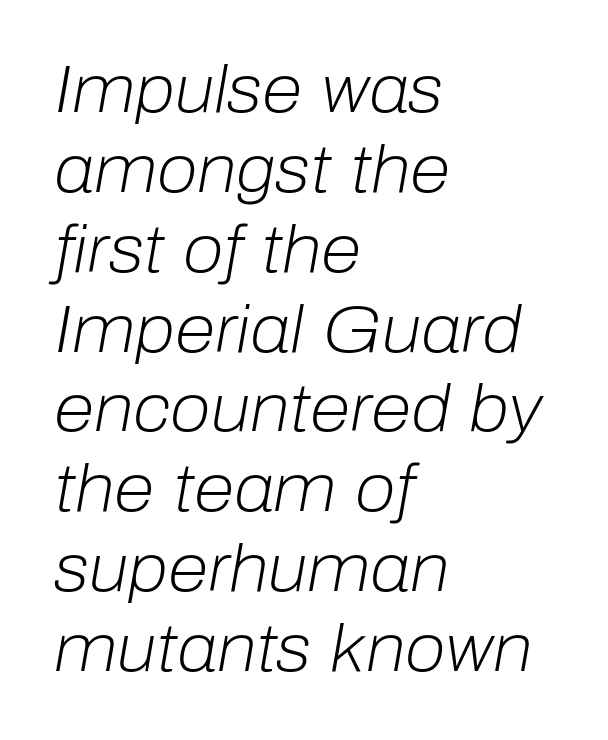
Leftover space on each line is placed entirely after the last word. The font is comparable to plain body text, perhaps lighter. Nothing unusual about the tracking: characters are spaced as the font intends. Underlining? Definitely not there. The typography opts for an oblique posture over an upright one. The letters advance in unequal steps, a hallmark of proportional type.
